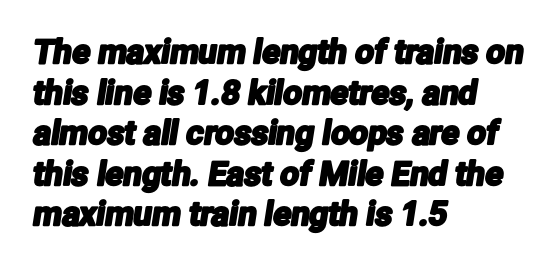
The image shows 33 px condensed sans-serif type; set left-aligned, line spacing 1.23x, normal letter spacing, not underlined; low stroke contrast and a medium x-height.
